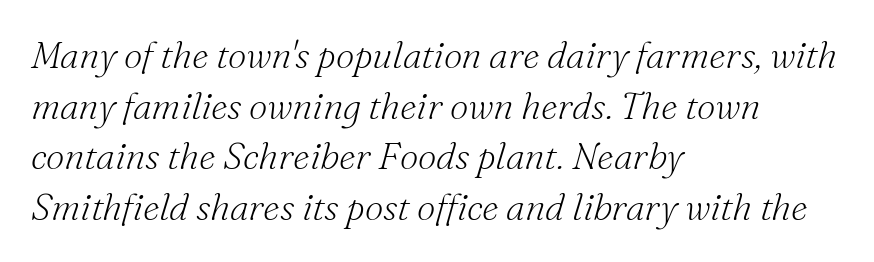
Rendered with sloped, italic letterforms. Successive baselines arrive at the customary interval. Tracking here is standard; glyphs follow each other at the usual distance. The glyphs in this specimen are seriffed. Vertical stems look standard width or narrower in stroke. Alignment: flush left.
